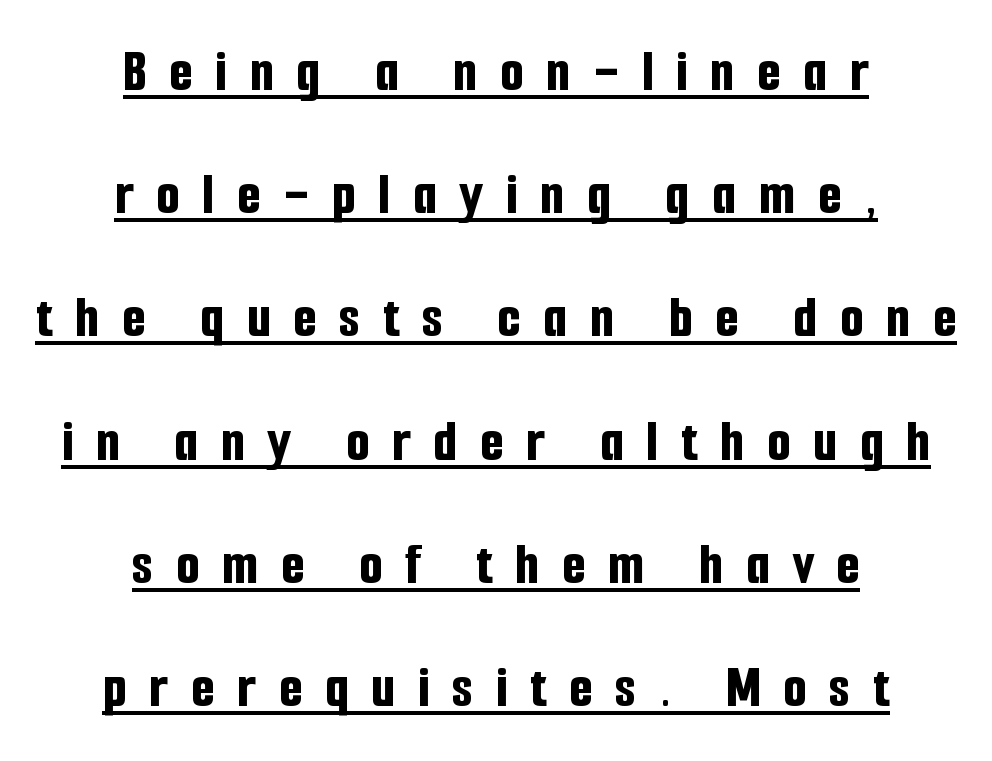
The image shows 61 px bold, condensed sans-serif type, upright; set centered, loose line spacing (2.02x), unusually wide letter spacing (+0.37 em), underlined; low stroke contrast and a medium x-height.
